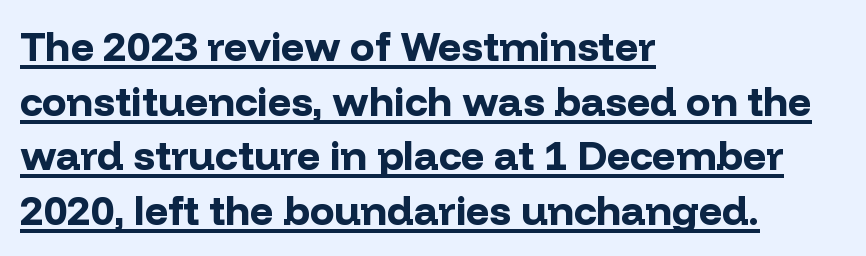
The image shows 41 px bold sans-serif type, upright; set left-aligned, normal line spacing (1.33x), normal letter spacing, underlined; low stroke contrast and a medium x-height.
